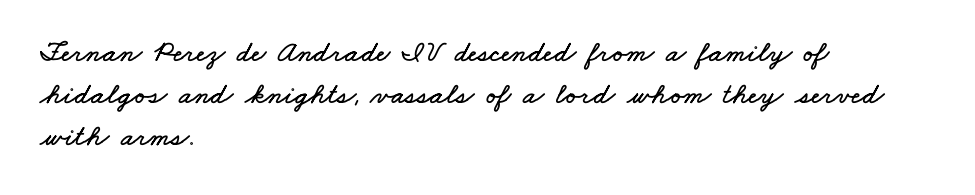
{"width": "wide", "stroke_contrast": "low", "x_height": "small", "monospaced": "no", "underline": "no", "align": "left", "line_spacing": "normal", "line_spacing_ratio": 1.4, "letter_spacing": "normal", "letter_spacing_em": 0.0, "glyph_px": 30}
